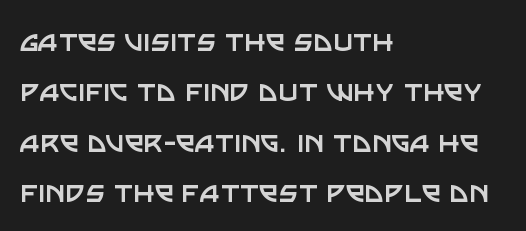
Spacing between characters is what you'd get straight out of the box. The passage shown stacks its lines at a standard gap. These lines were composed using upright roman letters. Layout note: lines flush left. The font sits on the lighter half of the weight spectrum, regular included.
